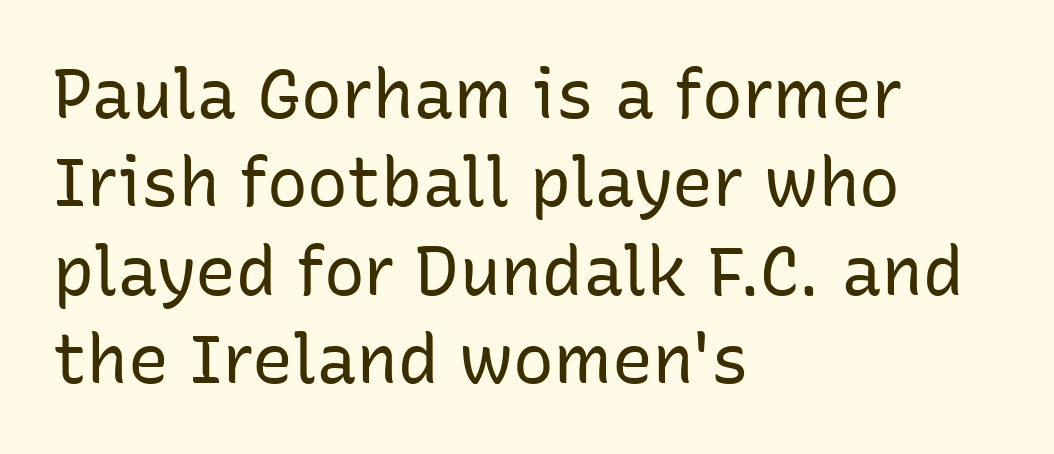
Q: Is the text bold? A: No.
Q: Is the text italic (slanted)? A: No, it is upright.
Q: Is the typeface a serif or a sans-serif typeface? A: Sans-serif.
Q: Is the text underlined? A: No.
Q: How is the paragraph aligned? A: Left-aligned.
Q: Is the spacing between letters normal or unusually wide? A: Normal.
Q: Is the spacing between lines tight, normal or loose? A: Normal.
Q: Width (condensed, normal, or wide)? A: Normal.
Q: Stroke contrast? A: Low.
Q: x-height? A: Medium.
Q: Monospaced? A: No.
